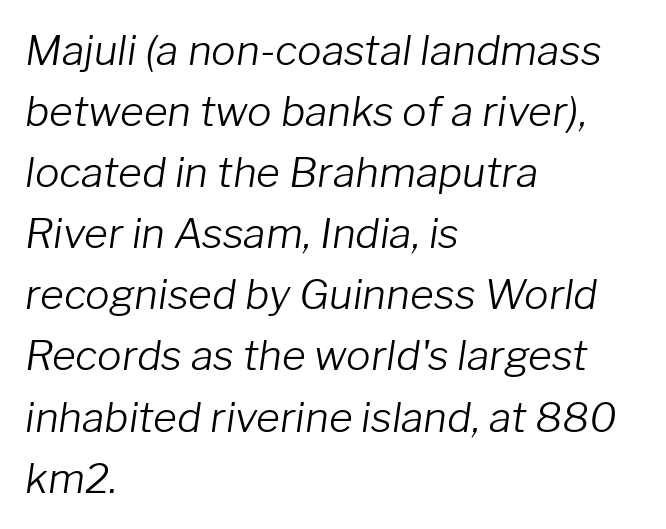
{"italic": "yes", "lean": "right", "slant_degrees": 8, "bold": "no", "weight": "light", "width": "normal", "stroke_contrast": "low", "x_height": "medium", "monospaced": "no", "underline": "no", "align": "left", "line_spacing": "normal", "line_spacing_ratio": 1.49, "letter_spacing": "normal", "letter_spacing_em": 0.0, "glyph_px": 41}
